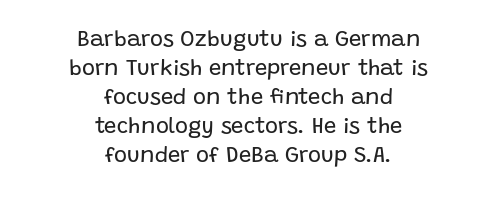
Q: Is the text bold? A: No.
Q: Is the text italic (slanted)? A: No, it is upright.
Q: Is the text underlined? A: No.
Q: How is the paragraph aligned? A: Centered.
Q: Is the spacing between letters normal or unusually wide? A: Normal.
Q: Is the spacing between lines tight, normal or loose? A: Normal.
